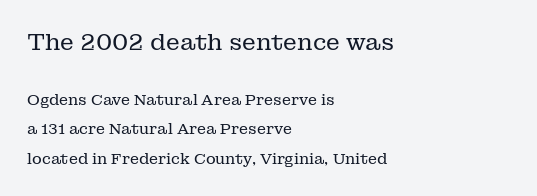
Q: Is the text bold? A: No.
Q: Is the text italic (slanted)? A: No, it is upright.
Q: Is the text underlined? A: No.
Q: How is the paragraph aligned? A: Left-aligned.
Q: Is the spacing between letters normal or unusually wide? A: Normal.
Q: Is the spacing between lines tight, normal or loose? A: Loose.
Q: Which block of text is set in a larger size, the first (top) or the second (bottom)? A: The first (top) one.
